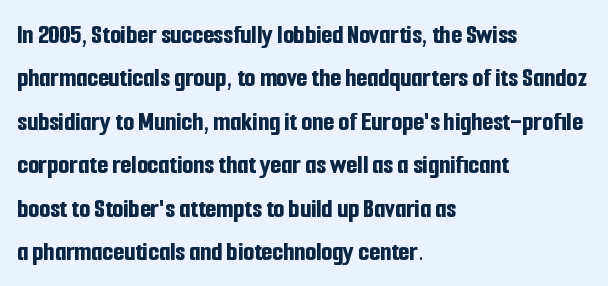
{"serif": "no", "italic": "no", "bold": "yes", "weight": "bold", "width": "condensed", "stroke_contrast": "low", "x_height": "medium", "monospaced": "no", "underline": "no", "align": "left", "line_spacing": "normal", "line_spacing_ratio": 1.55, "letter_spacing": "normal", "letter_spacing_em": 0.0, "glyph_px": 28}
